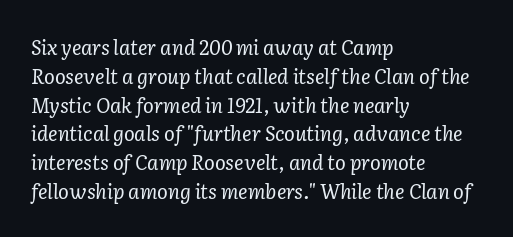
Think standard paragraph weight, or any step lighter than that. Beneath every word, the page is bare. Visually the block forms a straight wall on the left and a jagged coastline on the right. Italic? Definitely — the glyphs are oblique. Caption: standard tracking, unaltered. The leading is moderate, giving the passage an even texture.
